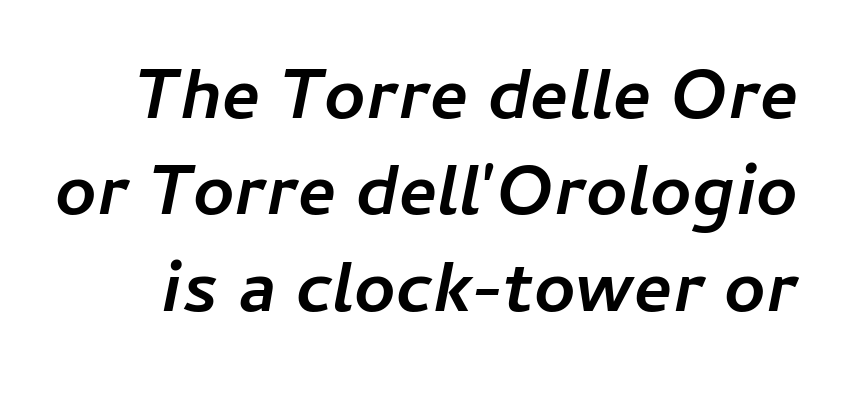
The image shows 72 px semibold type, italic (leaning right); set normal line spacing (1.34x), normal letter spacing, not underlined; low stroke contrast and a medium x-height.
